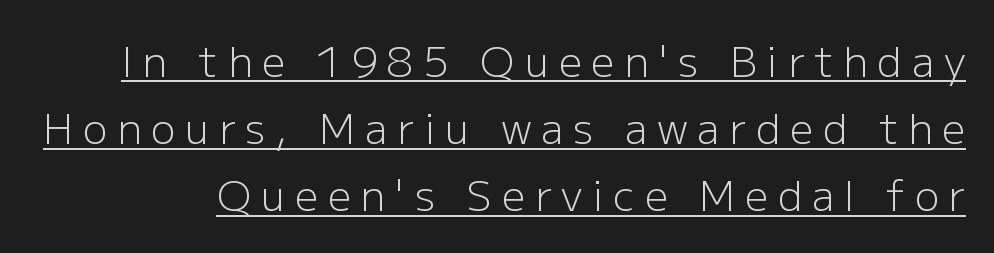
Each stroke keeps to a modest, everyday thickness or less. Serifs: no, the terminals of the letterforms are clean. These lines sit exactly where default settings would place them. The glyphs are accompanied by a horizontal stroke just below them. The face used here is rendered with a markedly widened letterfit.
